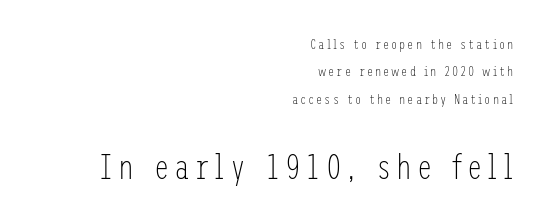
Unbolded letterforms with no extra heft. This is sans-serif lettering, the kind often seen on screens and signage. Block two is the big one; block one sits smaller above it. If you drew a line through each stem, it would be perfectly vertical. Honestly, the rows look like they've been pulled way apart.
